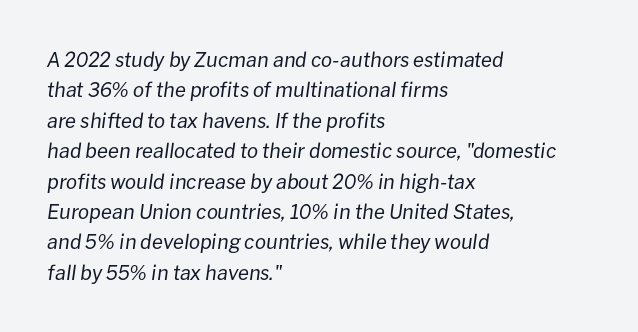
Horizontal bands of white between lines are of average thickness. Looking at the ascenders, they clearly lean. The baseline area is clear. Casual observation: everything's shoved over to the left.
